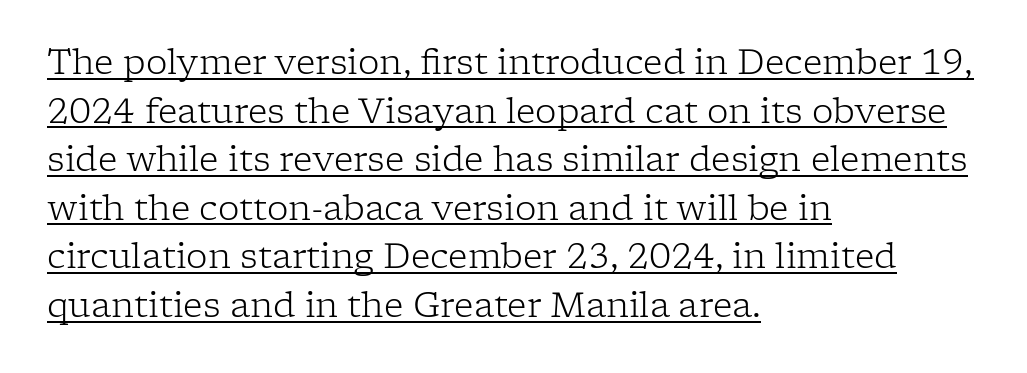
Q: Is the text bold? A: No.
Q: Is the text italic (slanted)? A: No, it is upright.
Q: Is the typeface a serif or a sans-serif typeface? A: Serif.
Q: Is the text underlined? A: Yes.
Q: How is the paragraph aligned? A: Left-aligned.
Q: Is the spacing between letters normal or unusually wide? A: Normal.
Q: Is the spacing between lines tight, normal or loose? A: Normal.
Q: Width (condensed, normal, or wide)? A: Normal.
Q: Stroke contrast? A: Low.
Q: x-height? A: Medium.
Q: Monospaced? A: No.
